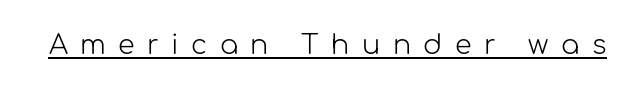
The image shows 27 px text type, upright; set unusually wide letter spacing (+0.46 em), underlined.
